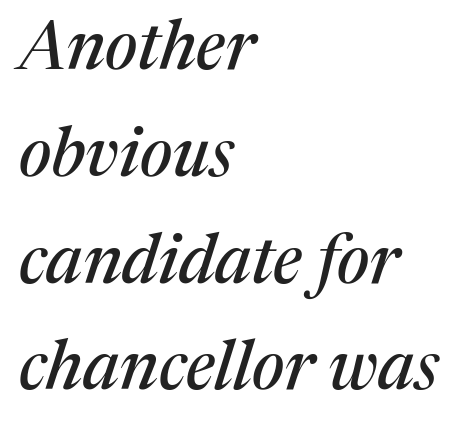
{"serif": "yes", "italic": "yes", "lean": "right", "slant_degrees": 17, "width": "normal", "stroke_contrast": "medium", "x_height": "medium", "monospaced": "no", "underline": "no", "align": "left", "line_spacing": "normal", "line_spacing_ratio": 1.57, "letter_spacing": "normal", "letter_spacing_em": 0.0, "glyph_px": 68}
